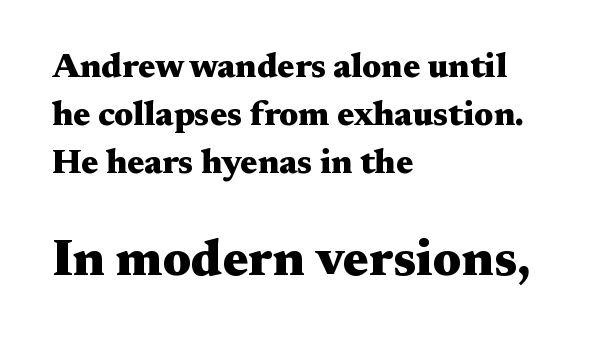
{"serif": "yes", "italic": "no", "bold": "yes", "weight": "heavy", "width": "wide", "stroke_contrast": "medium", "x_height": "medium", "monospaced": "no", "underline": "no", "align": "left", "line_spacing": "normal", "line_spacing_ratio": 1.41, "letter_spacing": "normal", "letter_spacing_em": 0.0, "larger_block": "second", "size_ratio": 1.5, "glyph_px": 51}
